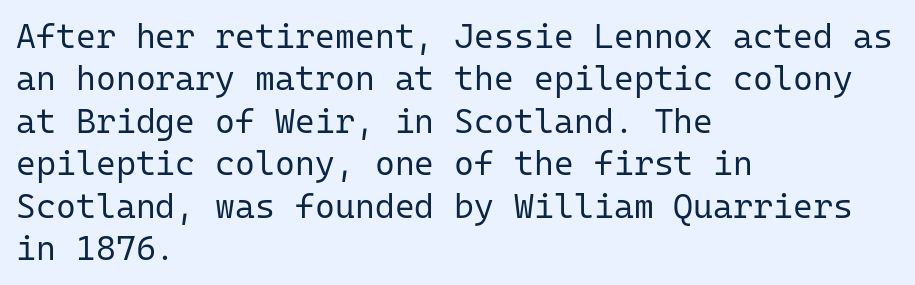
Between one letter and the next there's only the usual sliver of space. Interline gaps are of average width in this sample. Just letters on the line, the space beneath them empty. Is there any slant? The stems are plumb. Letterform terminals end flat and unadorned throughout the passage. The strokes are not fattened; the text isn't bold.
